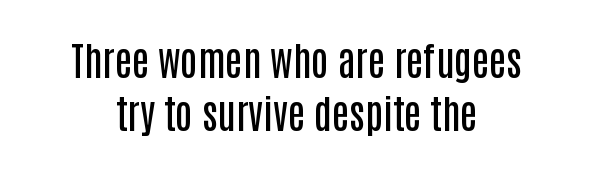
Q: Is the text bold? A: Semi-bold.
Q: Is the text italic (slanted)? A: No, it is upright.
Q: Is the typeface a serif or a sans-serif typeface? A: Sans-serif.
Q: Is the text underlined? A: No.
Q: How is the paragraph aligned? A: Centered.
Q: Is the spacing between letters normal or unusually wide? A: Normal.
Q: Is the spacing between lines tight, normal or loose? A: Normal.
Q: Width (condensed, normal, or wide)? A: Condensed.
Q: Stroke contrast? A: Low.
Q: x-height? A: Large.
Q: Monospaced? A: No.
